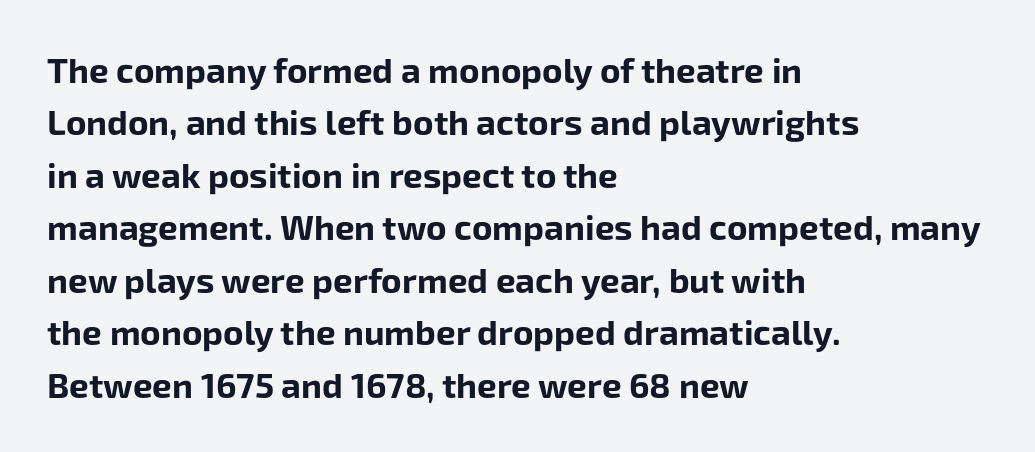
Q: Is the text bold? A: Yes.
Q: Is the text italic (slanted)? A: No, it is upright.
Q: Is the typeface a serif or a sans-serif typeface? A: Sans-serif.
Q: Is the text underlined? A: No.
Q: How is the paragraph aligned? A: Left-aligned.
Q: Is the spacing between letters normal or unusually wide? A: Normal.
Q: Is the spacing between lines tight, normal or loose? A: Normal.
Q: Width (condensed, normal, or wide)? A: Normal.
Q: Stroke contrast? A: Low.
Q: x-height? A: Medium.
Q: Monospaced? A: No.
